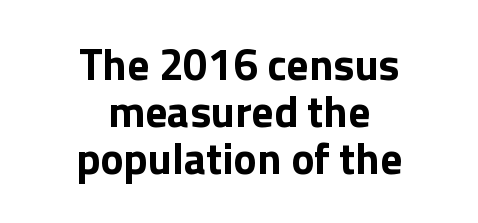
A centered setting, common on invitations and titles, is used for this passage. Lines of text with bare space underneath. The text was rendered using a sans face with plain stroke endings. Rendered with straight, roman letterforms. A dark, heavy texture on the line: the type is bold.
